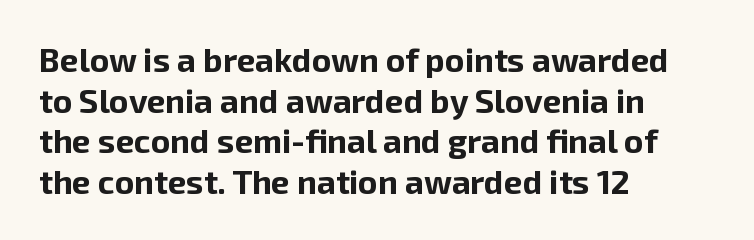
{"serif": "no", "italic": "no", "bold": "yes", "weight": "bold", "width": "normal", "stroke_contrast": "low", "x_height": "medium", "monospaced": "no", "underline": "no", "align": "left", "line_spacing_ratio": 1.23, "letter_spacing": "normal", "letter_spacing_em": 0.0, "glyph_px": 33}
